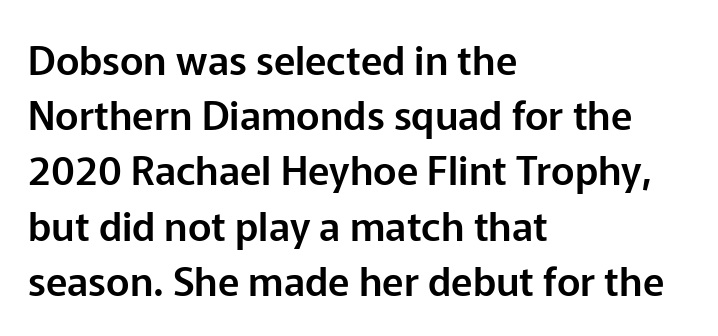
The line-height multiplier appears to be the usual default. Think of a printed novel: that variable character pitch is what you see here. The glyphs are unaccompanied by any horizontal stroke below them. Stroke terminals: plain, sans-serif.
